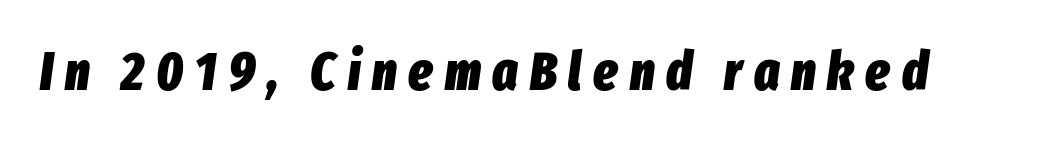
{"italic": "yes", "lean": "right", "slant_degrees": 8, "bold": "yes", "weight": "heavy", "width": "condensed", "stroke_contrast": "low", "x_height": "medium", "monospaced": "no", "underline": "no", "letter_spacing": "wide", "letter_spacing_em": 0.22, "glyph_px": 53}
